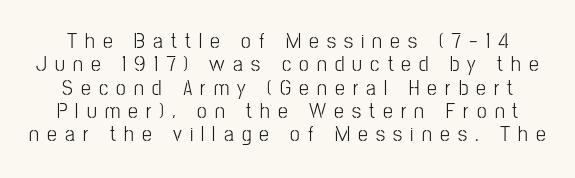
The image shows 22 px text type, upright; set tight line spacing (1.06x), unusually wide letter spacing (+0.37 em), not underlined.
